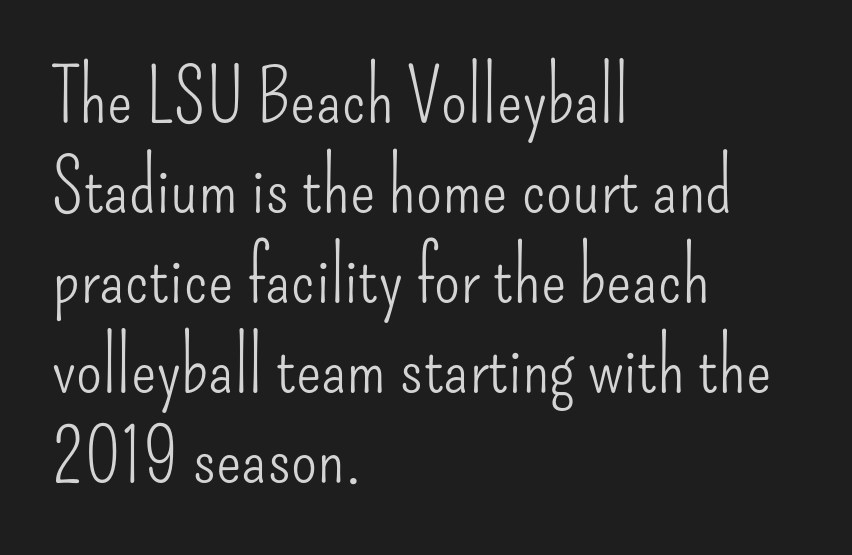
Q: Is the text bold? A: No.
Q: Is the text italic (slanted)? A: No, it is upright.
Q: Is the typeface a serif or a sans-serif typeface? A: Sans-serif.
Q: Is the text underlined? A: No.
Q: How is the paragraph aligned? A: Left-aligned.
Q: Is the spacing between letters normal or unusually wide? A: Normal.
Q: Width (condensed, normal, or wide)? A: Condensed.
Q: Stroke contrast? A: Low.
Q: x-height? A: Small.
Q: Monospaced? A: No.
